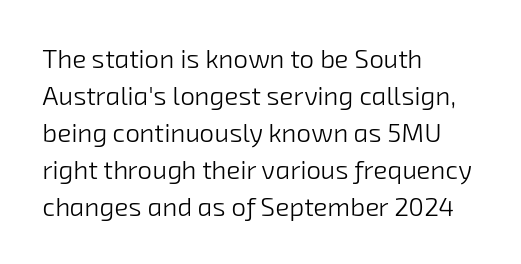
The image shows 26 px text type; set left-aligned, normal line spacing (1.42x), normal letter spacing, not underlined.
